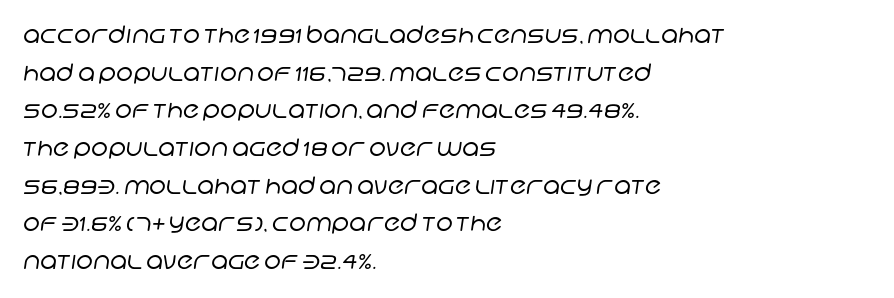
The image shows 24 px text type; set left-aligned, normal line spacing (1.57x), normal letter spacing, not underlined.
